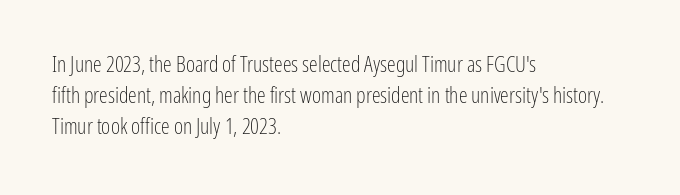
Q: Is the text bold? A: No.
Q: Is the text italic (slanted)? A: No, it is upright.
Q: Is the text underlined? A: No.
Q: How is the paragraph aligned? A: Left-aligned.
Q: Is the spacing between letters normal or unusually wide? A: Normal.
Q: Is the spacing between lines tight, normal or loose? A: Normal.
